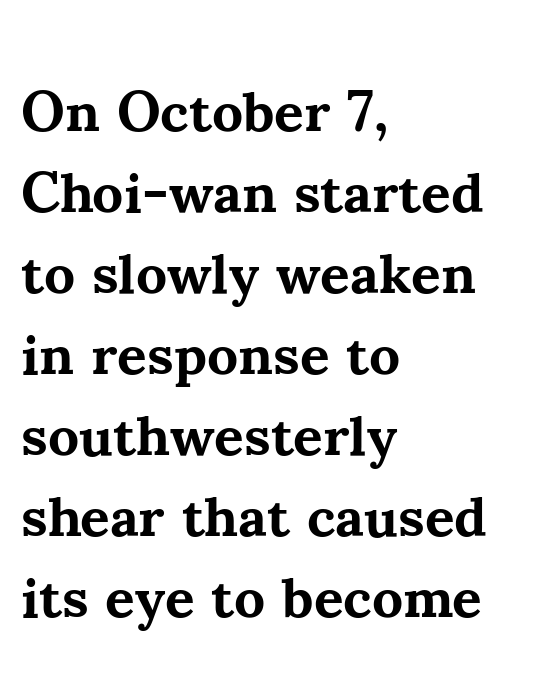
The image shows 57 px bold serif type, upright; set left-aligned, normal line spacing (1.42x), normal letter spacing, not underlined; medium stroke contrast and a small x-height.
